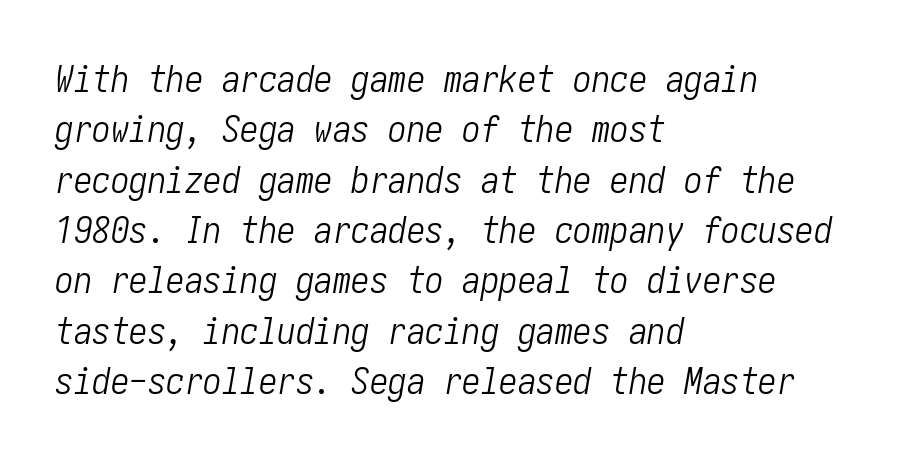
Q: Is the text bold? A: No.
Q: Is the text italic (slanted)? A: Yes, it leans right by about 10 degrees.
Q: Is the text underlined? A: No.
Q: How is the paragraph aligned? A: Left-aligned.
Q: Is the spacing between letters normal or unusually wide? A: Normal.
Q: Is the spacing between lines tight, normal or loose? A: Normal.
Q: Width (condensed, normal, or wide)? A: Condensed.
Q: Stroke contrast? A: Low.
Q: x-height? A: Medium.
